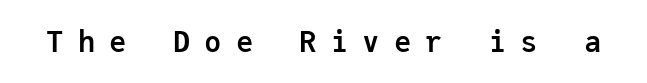
The image shows 29 px semibold sans-serif type, upright, monospaced; set unusually wide letter spacing (+0.49 em), not underlined; low stroke contrast and a medium x-height.
